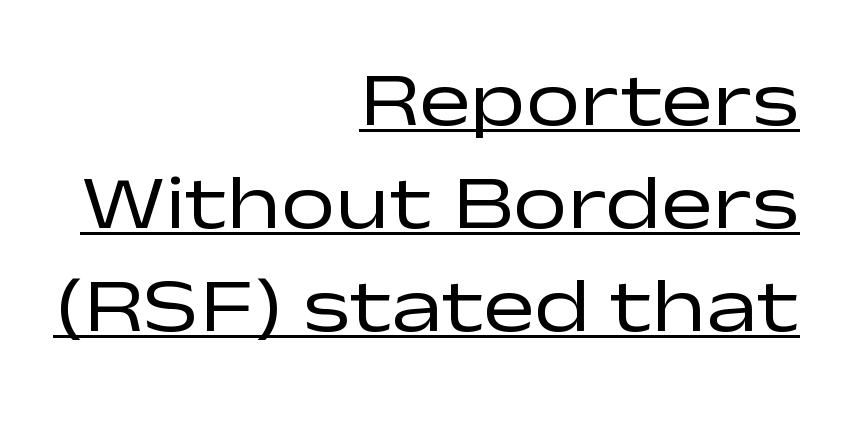
Decoration check: the copy is underlined. This sample uses an upright cut, with every glyph sitting square on the baseline. Typographically, this falls in the sans-serif category. Right-aligned paragraph, ragged on the left. Regular leading.
